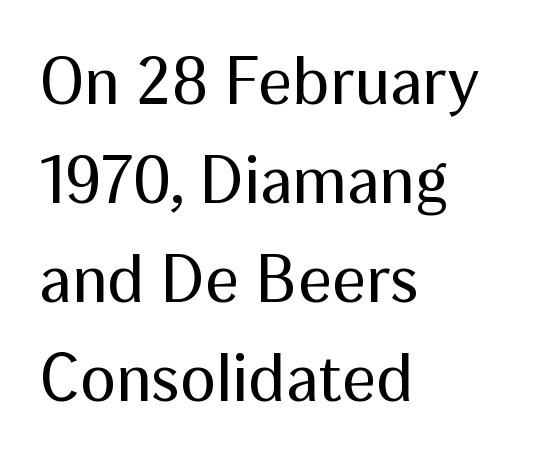
The image shows 67 px regular-weight sans-serif type, upright; set left-aligned, normal line spacing (1.48x), normal letter spacing, not underlined; medium stroke contrast and a medium x-height.
